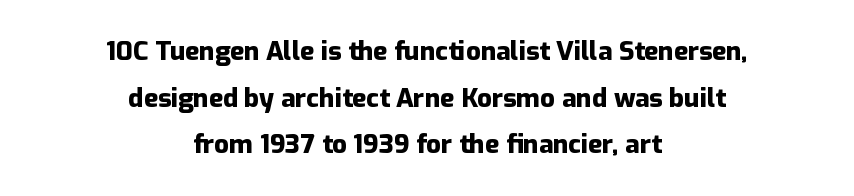
Plenty of ink on the page — the face is bold. The type is set solid horizontally, with unmodified tracking. Ascenders rise straight up at ninety degrees. Typeset on center — no edge is straight.
